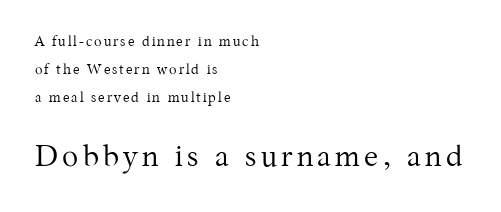
Letters have the restrained weight of plain body copy at most. These lines are rendered in a variable-pitch font. Ascenders rise straight up at ninety degrees. Are there feet on the stems? There are — it's a serif.
